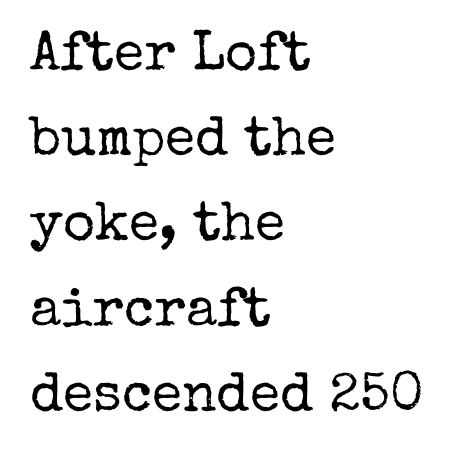
Q: Is the text bold? A: No.
Q: Is the text italic (slanted)? A: No, it is upright.
Q: Is the typeface a serif or a sans-serif typeface? A: Serif.
Q: Is the text underlined? A: No.
Q: How is the paragraph aligned? A: Left-aligned.
Q: Is the spacing between letters normal or unusually wide? A: Normal.
Q: Is the spacing between lines tight, normal or loose? A: Normal.
Q: Width (condensed, normal, or wide)? A: Normal.
Q: Stroke contrast? A: Low.
Q: x-height? A: Medium.
Q: Monospaced? A: No.
